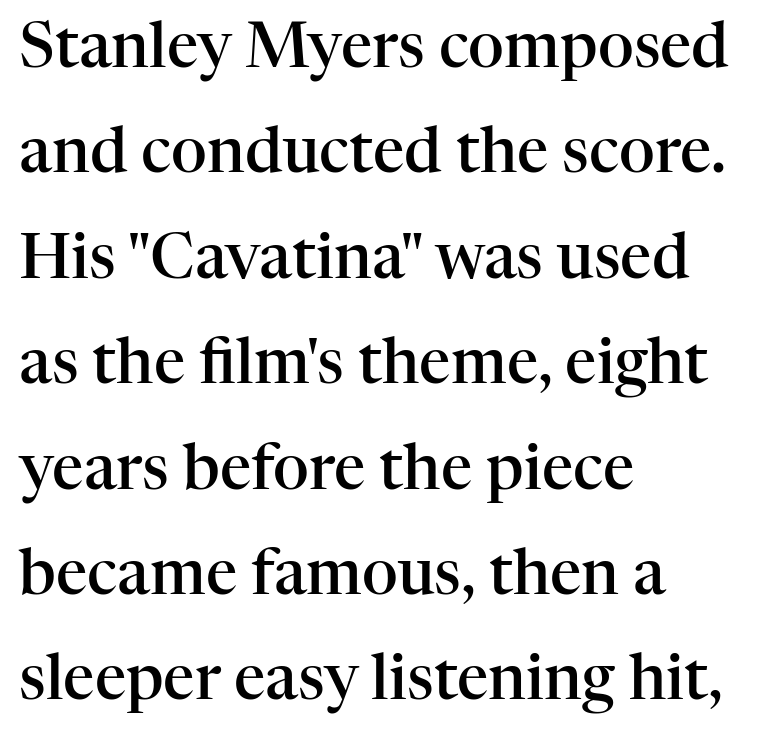
The image shows 62 px semibold serif type, upright; set left-aligned, normal line spacing (1.7x), normal letter spacing, not underlined; high stroke contrast and a medium x-height.
